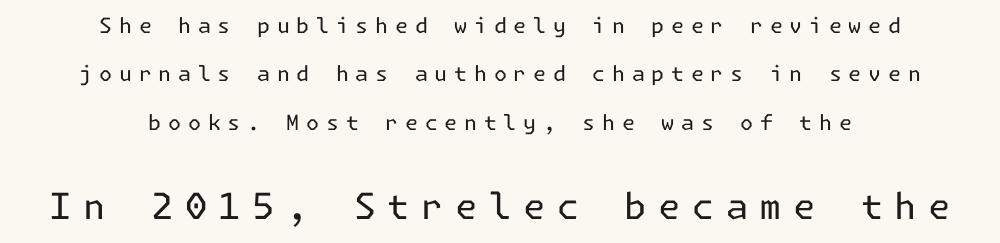
{"serif": "no", "italic": "no", "bold": "no", "weight": "regular", "width": "normal", "stroke_contrast": "low", "x_height": "medium", "underline": "no", "align": "center", "line_spacing": "loose", "line_spacing_ratio": 2.3, "letter_spacing": "wide", "letter_spacing_em": 0.32, "larger_block": "second", "size_ratio": 1.71, "glyph_px": 36}
